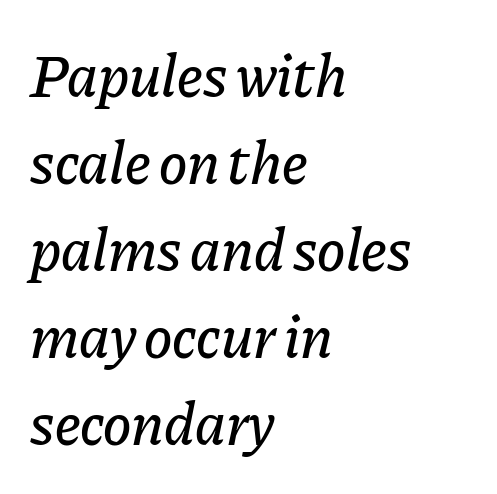
{"italic": "yes", "lean": "right", "slant_degrees": 11, "width": "normal", "stroke_contrast": "low", "x_height": "medium", "monospaced": "no", "underline": "no", "align": "left", "line_spacing": "normal", "line_spacing_ratio": 1.45, "letter_spacing": "normal", "letter_spacing_em": 0.0, "glyph_px": 60}
